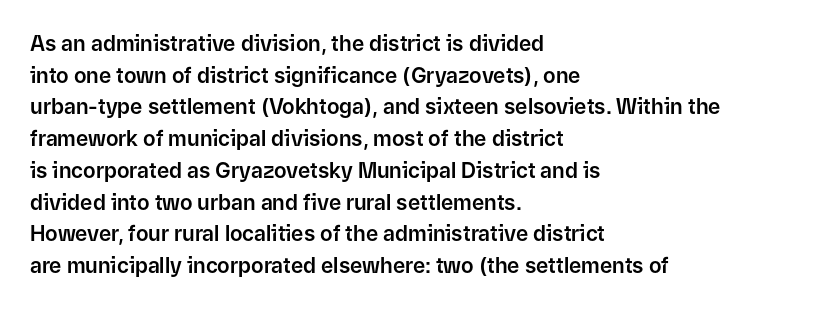
{"italic": "no", "underline": "no", "align": "left", "line_spacing": "normal", "line_spacing_ratio": 1.51, "letter_spacing": "normal", "letter_spacing_em": 0.0, "glyph_px": 21}
